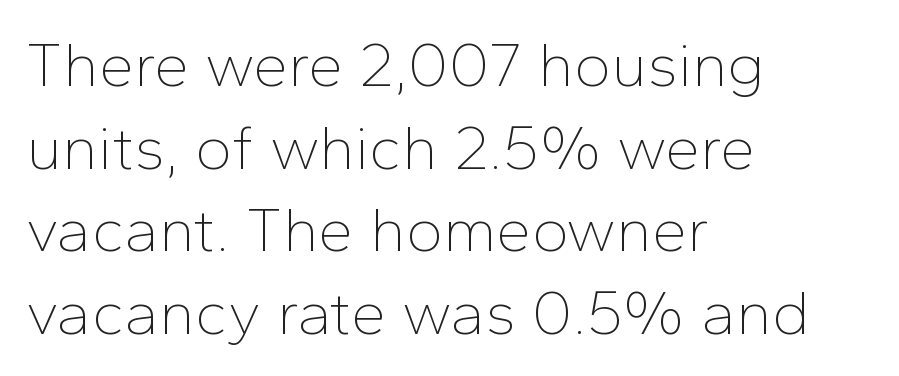
The image shows 63 px thin sans-serif type, upright; set left-aligned, normal line spacing (1.31x), normal letter spacing, not underlined; low stroke contrast and a medium x-height.
